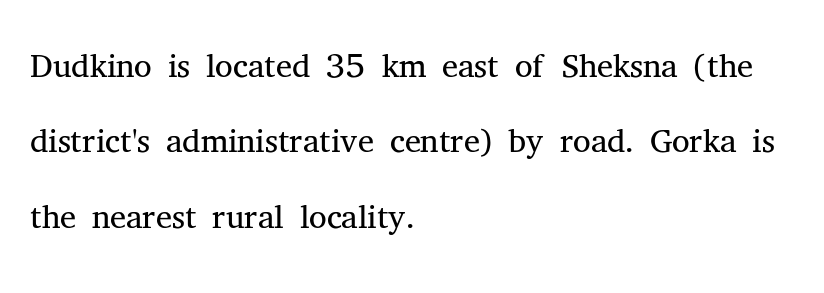
{"serif": "yes", "italic": "no", "bold": "no", "weight": "light", "width": "normal", "stroke_contrast": "medium", "x_height": "medium", "monospaced": "no", "underline": "no", "align": "left", "line_spacing": "normal", "line_spacing_ratio": 1.51, "letter_spacing": "normal", "letter_spacing_em": 0.0, "glyph_px": 50}
